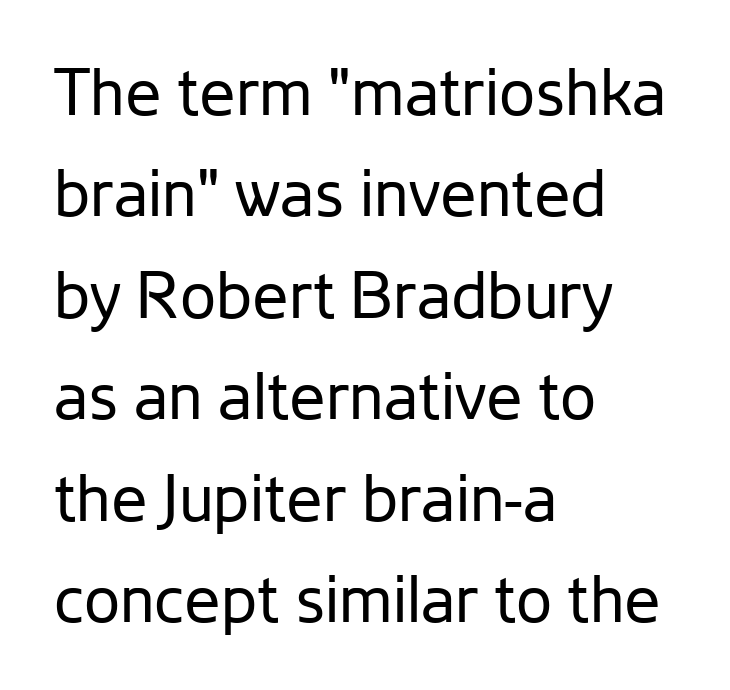
The image shows 65 px regular-weight sans-serif type, upright; set left-aligned, normal line spacing (1.56x), normal letter spacing, not underlined; low stroke contrast and a medium x-height.
